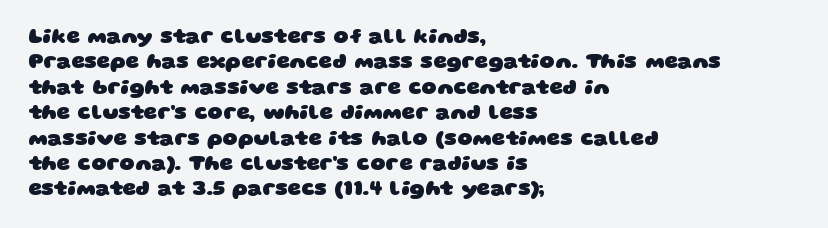
{"bold": "yes", "underline": "no", "align": "left", "line_spacing_ratio": 1.21, "letter_spacing": "normal", "letter_spacing_em": 0.0, "glyph_px": 21}
